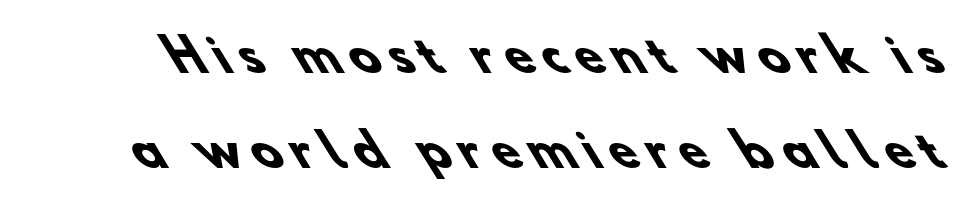
{"serif": "no", "bold": "yes", "weight": "heavy", "width": "normal", "stroke_contrast": "low", "x_height": "small", "monospaced": "no", "underline": "no", "line_spacing": "loose", "line_spacing_ratio": 2.11, "letter_spacing": "wide", "letter_spacing_em": 0.23, "glyph_px": 45}
